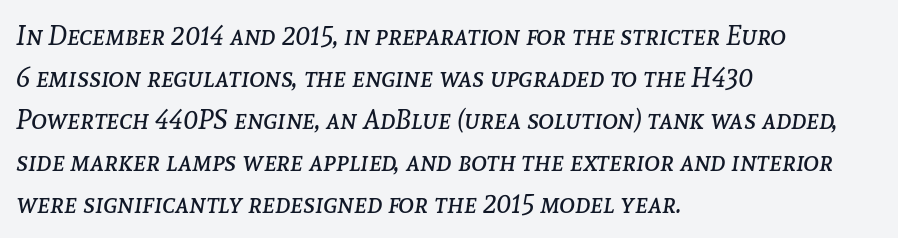
{"italic": "yes", "lean": "right", "slant_degrees": 8, "bold": "no", "underline": "no", "align": "left", "line_spacing": "normal", "line_spacing_ratio": 1.56, "letter_spacing": "normal", "letter_spacing_em": 0.0, "glyph_px": 27}
